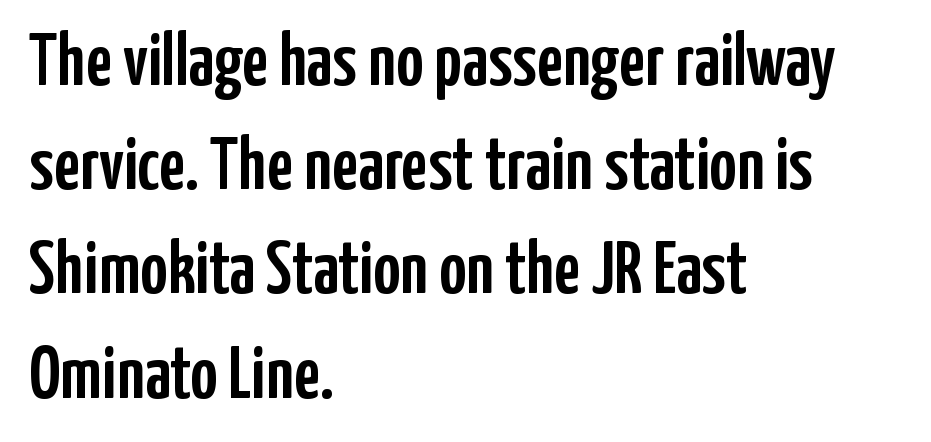
The rendering keeps characters at their native spacing. Does the type have serifs? No, each stem ends abruptly. This is the regular roman posture of the typeface. A typesetter would call this leading conventional body-copy spacing.
